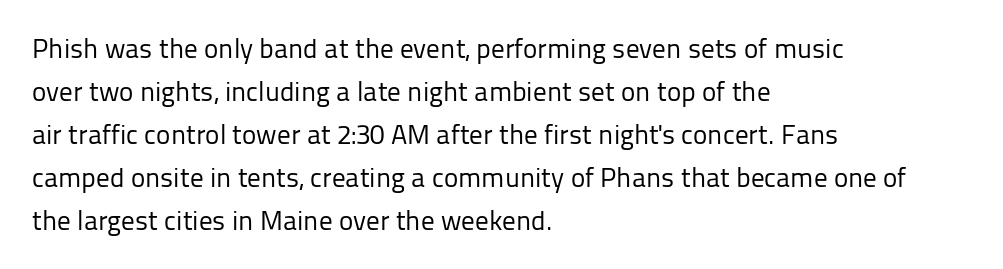
Q: Is the text bold? A: No.
Q: Is the text italic (slanted)? A: No, it is upright.
Q: Is the text underlined? A: No.
Q: How is the paragraph aligned? A: Left-aligned.
Q: Is the spacing between letters normal or unusually wide? A: Normal.
Q: Is the spacing between lines tight, normal or loose? A: Normal.
